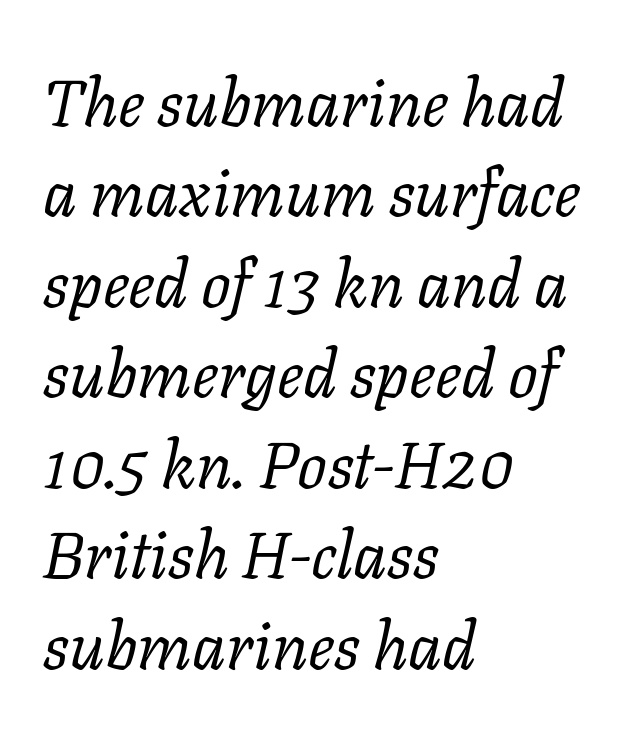
Q: Is the text bold? A: No.
Q: Is the text italic (slanted)? A: Yes, it leans right by about 11 degrees.
Q: Is the typeface a serif or a sans-serif typeface? A: Serif.
Q: Is the text underlined? A: No.
Q: How is the paragraph aligned? A: Left-aligned.
Q: Is the spacing between letters normal or unusually wide? A: Normal.
Q: Is the spacing between lines tight, normal or loose? A: Normal.
Q: Width (condensed, normal, or wide)? A: Normal.
Q: Stroke contrast? A: Low.
Q: x-height? A: Medium.
Q: Monospaced? A: No.
